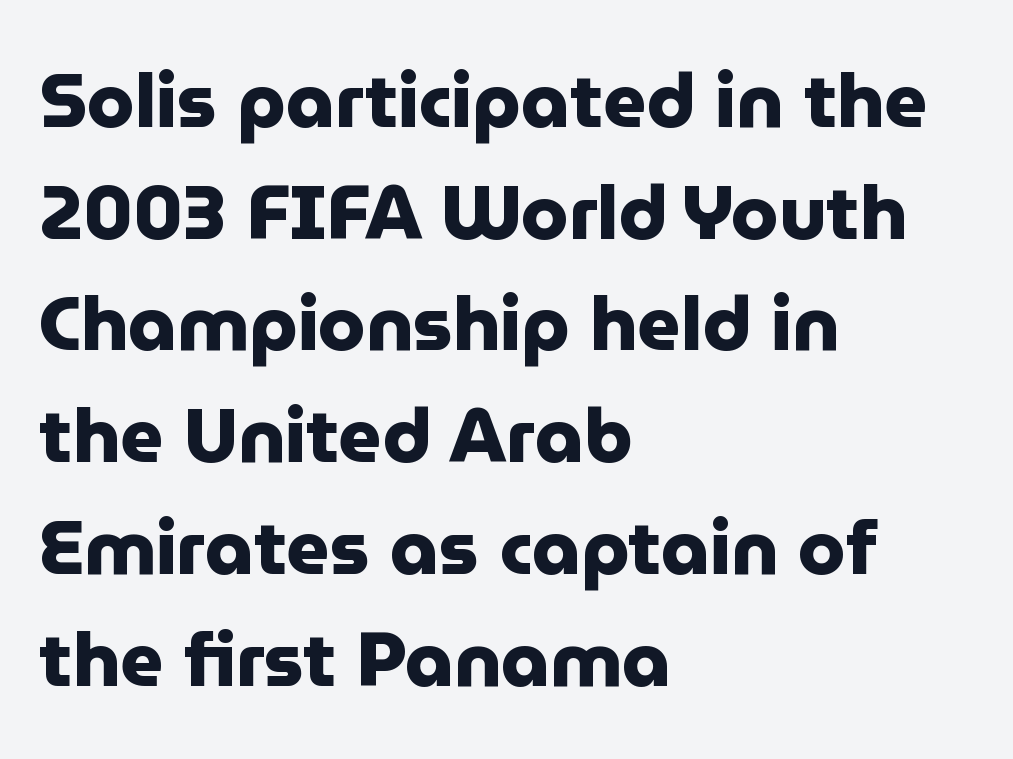
The image shows 76 px heavy sans-serif type, upright; set left-aligned, normal line spacing (1.47x), normal letter spacing, not underlined; low stroke contrast and a medium x-height.
